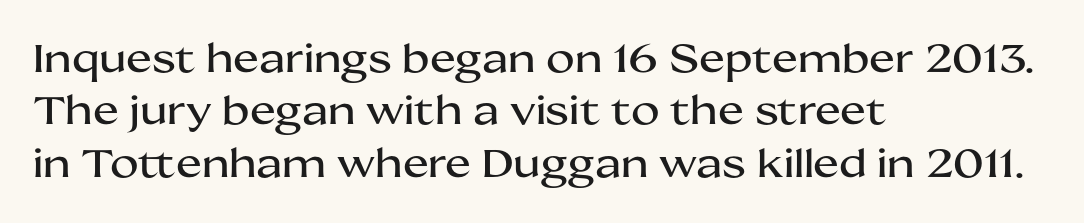
The image shows 39 px wide type, upright; set left-aligned, normal line spacing (1.34x), normal letter spacing, not underlined; medium stroke contrast and a medium x-height.
